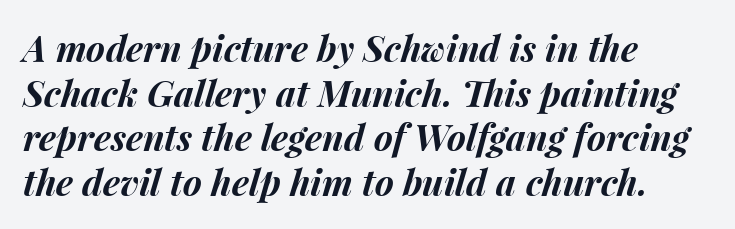
Q: Is the text bold? A: Yes.
Q: Is the text italic (slanted)? A: Yes, it leans right by about 15 degrees.
Q: Is the text underlined? A: No.
Q: How is the paragraph aligned? A: Left-aligned.
Q: Is the spacing between letters normal or unusually wide? A: Normal.
Q: Width (condensed, normal, or wide)? A: Normal.
Q: Stroke contrast? A: Medium.
Q: x-height? A: Medium.
Q: Monospaced? A: No.
